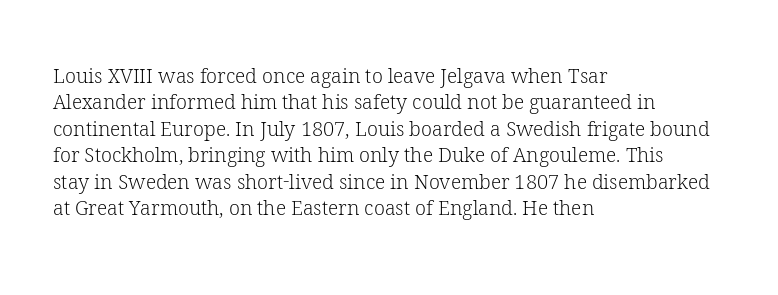
Q: Is the text bold? A: No.
Q: Is the text italic (slanted)? A: No, it is upright.
Q: Is the text underlined? A: No.
Q: How is the paragraph aligned? A: Left-aligned.
Q: Is the spacing between letters normal or unusually wide? A: Normal.
Q: Is the spacing between lines tight, normal or loose? A: Normal.
